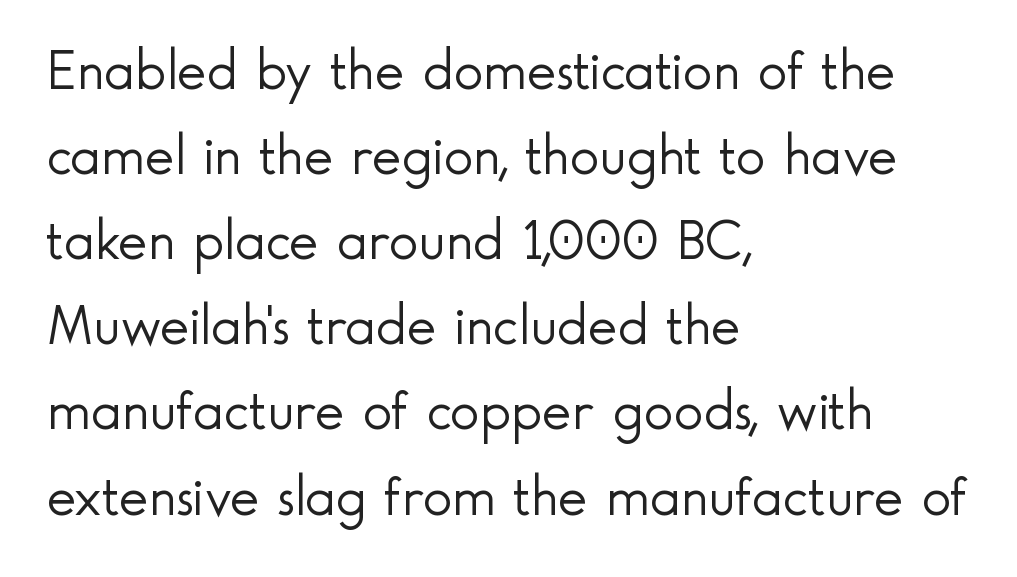
{"serif": "no", "italic": "no", "bold": "no", "weight": "light", "width": "normal", "x_height": "small", "monospaced": "no", "underline": "no", "align": "left", "line_spacing": "normal", "line_spacing_ratio": 1.52, "letter_spacing": "normal", "letter_spacing_em": 0.0, "glyph_px": 56}
